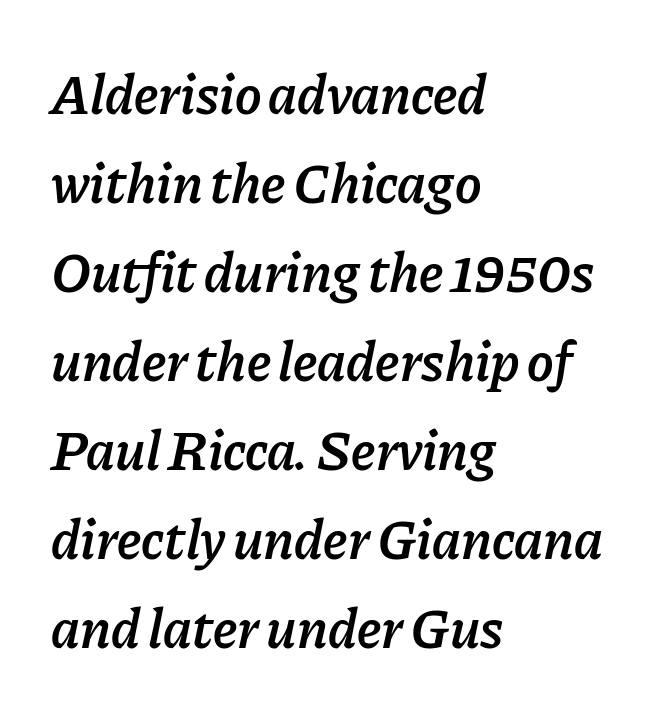
{"italic": "yes", "lean": "right", "slant_degrees": 11, "bold": "semi", "weight": "semibold", "width": "normal", "stroke_contrast": "low", "x_height": "medium", "monospaced": "no", "underline": "no", "align": "left", "line_spacing": "normal", "line_spacing_ratio": 1.59, "letter_spacing": "normal", "letter_spacing_em": 0.0, "glyph_px": 56}
